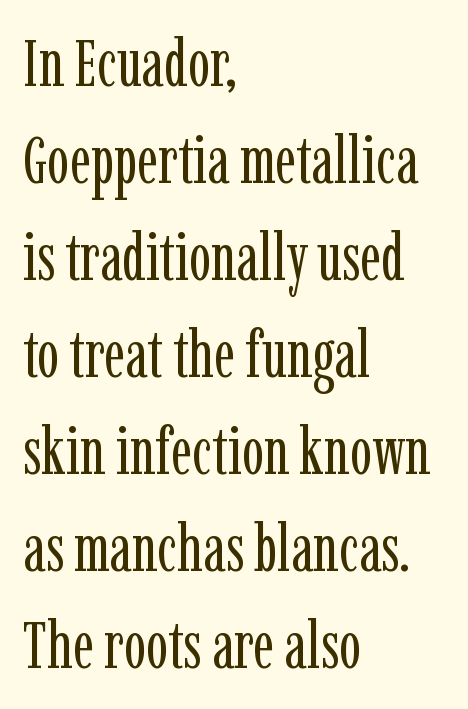
The image shows 66 px regular-weight, condensed serif type, upright; set left-aligned, normal line spacing (1.47x), normal letter spacing, not underlined; low stroke contrast and a medium x-height.
